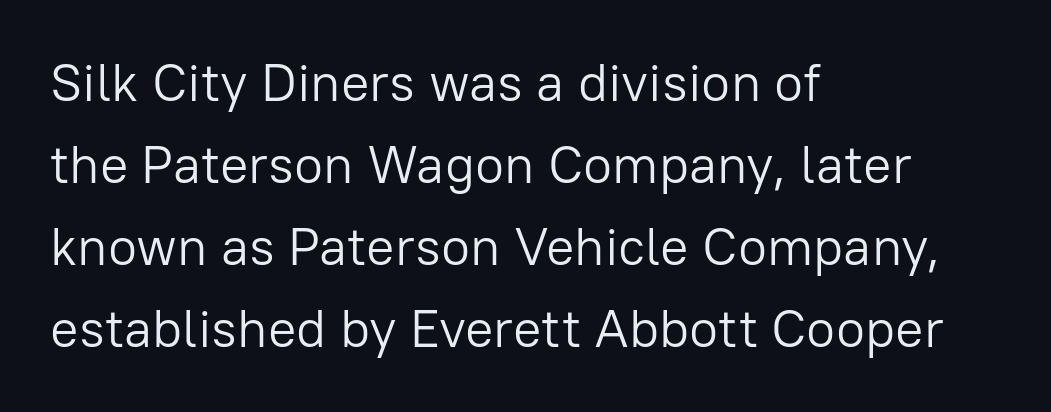
Q: Is the text bold? A: No.
Q: Is the text italic (slanted)? A: No, it is upright.
Q: Is the typeface a serif or a sans-serif typeface? A: Sans-serif.
Q: Is the text underlined? A: No.
Q: How is the paragraph aligned? A: Left-aligned.
Q: Is the spacing between letters normal or unusually wide? A: Normal.
Q: Is the spacing between lines tight, normal or loose? A: Normal.
Q: Width (condensed, normal, or wide)? A: Normal.
Q: Stroke contrast? A: Low.
Q: x-height? A: Medium.
Q: Monospaced? A: No.
